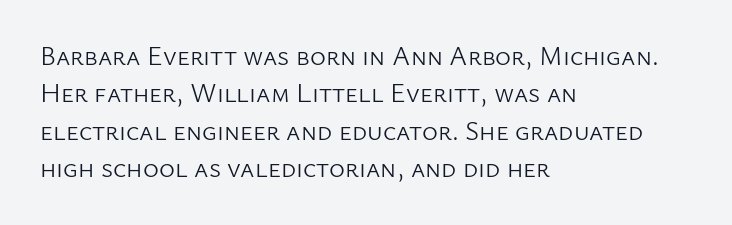
{"italic": "no", "bold": "no", "underline": "no", "align": "left", "line_spacing": "normal", "line_spacing_ratio": 1.38, "letter_spacing": "normal", "letter_spacing_em": 0.0, "glyph_px": 27}
